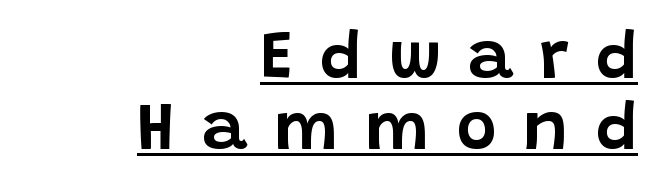
The image shows 69 px sans-serif type, upright; set right-aligned, tight line spacing (1.03x), unusually wide letter spacing (+0.39 em), underlined; low stroke contrast and a large x-height.
